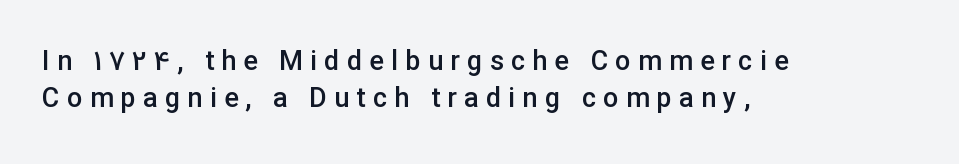
The image shows 27 px text type, upright; set left-aligned, normal line spacing (1.36x), unusually wide letter spacing (+0.27 em), not underlined.
